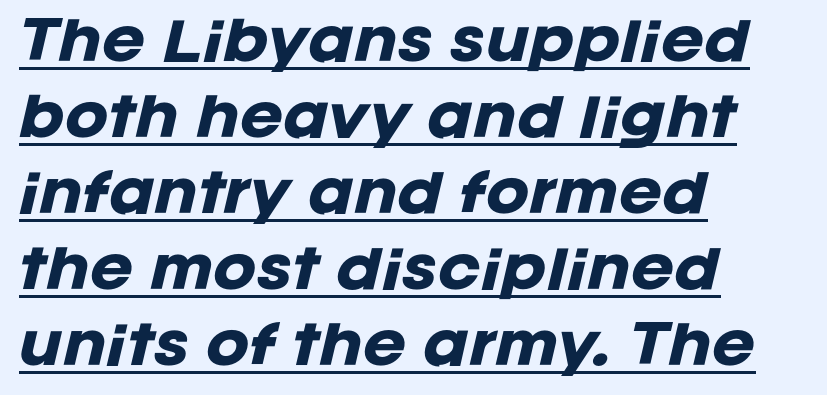
Every row of glyphs begins at an identical x-position on the left. Looks like regular typesetting: each glyph gets only the width it needs. This sample keeps an unexceptional amount of space between lines. The typesetting leans heavy: a genuine bold.
